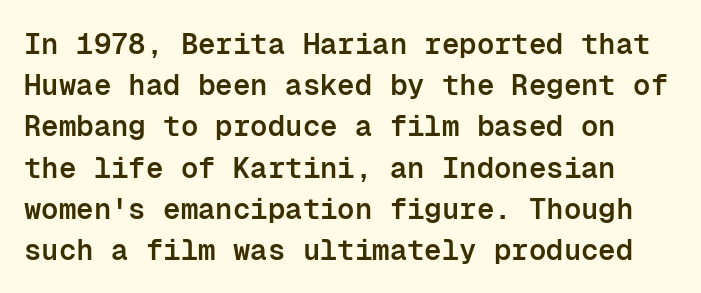
Q: Is the text bold? A: Semi-bold.
Q: Is the text italic (slanted)? A: No, it is upright.
Q: Is the typeface a serif or a sans-serif typeface? A: Sans-serif.
Q: Is the text underlined? A: No.
Q: Is the spacing between letters normal or unusually wide? A: Normal.
Q: Is the spacing between lines tight, normal or loose? A: Normal.
Q: Width (condensed, normal, or wide)? A: Normal.
Q: Stroke contrast? A: Low.
Q: x-height? A: Medium.
Q: Monospaced? A: Yes.
